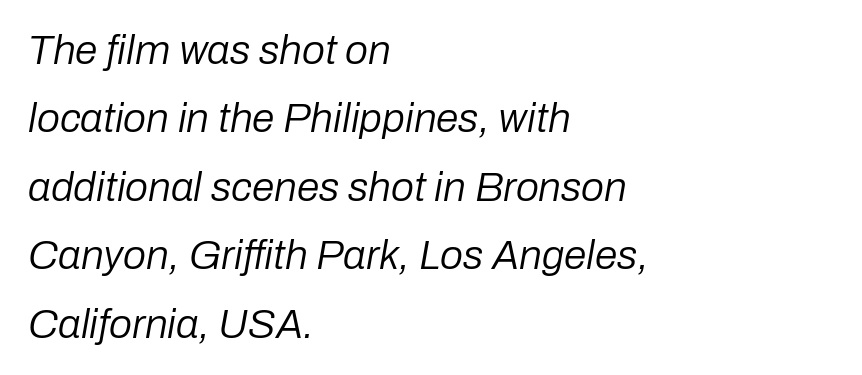
The image shows 41 px regular-weight type, italic (leaning right); set left-aligned, normal line spacing (1.67x), normal letter spacing, not underlined; low stroke contrast and a medium x-height.
